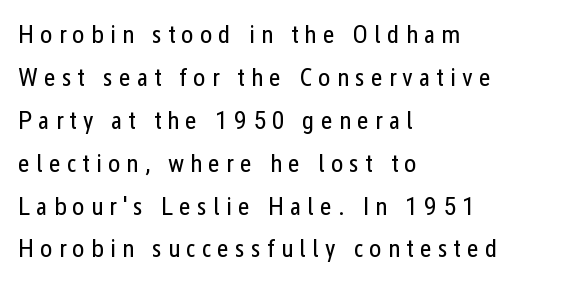
In terms of letterspacing, this is a distinctly airy, spread setting. Lines of text with bare space underneath. Visually the block forms a straight wall on the left and a jagged coastline on the right. Posture: vertical. Vertically, the passage feels balanced, rows spaced as you'd expect.
